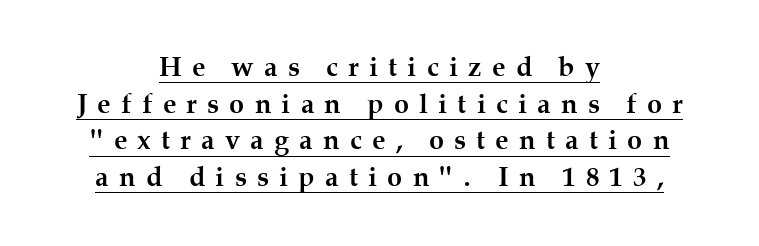
The image shows 27 px bold type, upright; set centered, normal line spacing (1.36x), unusually wide letter spacing (+0.38 em), underlined.
